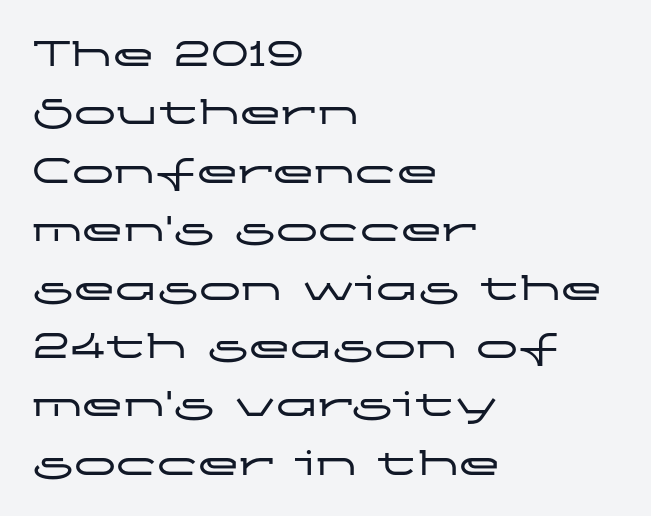
The image shows 42 px wide sans-serif type, upright; set left-aligned, normal line spacing (1.39x), normal letter spacing, not underlined; low stroke contrast and a medium x-height.
